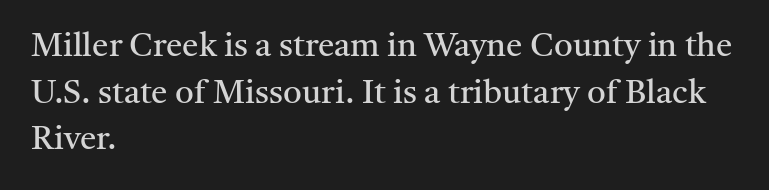
The image shows 33 px regular-weight serif type, upright; set left-aligned, normal line spacing (1.41x), normal letter spacing, not underlined; medium stroke contrast and a medium x-height.
